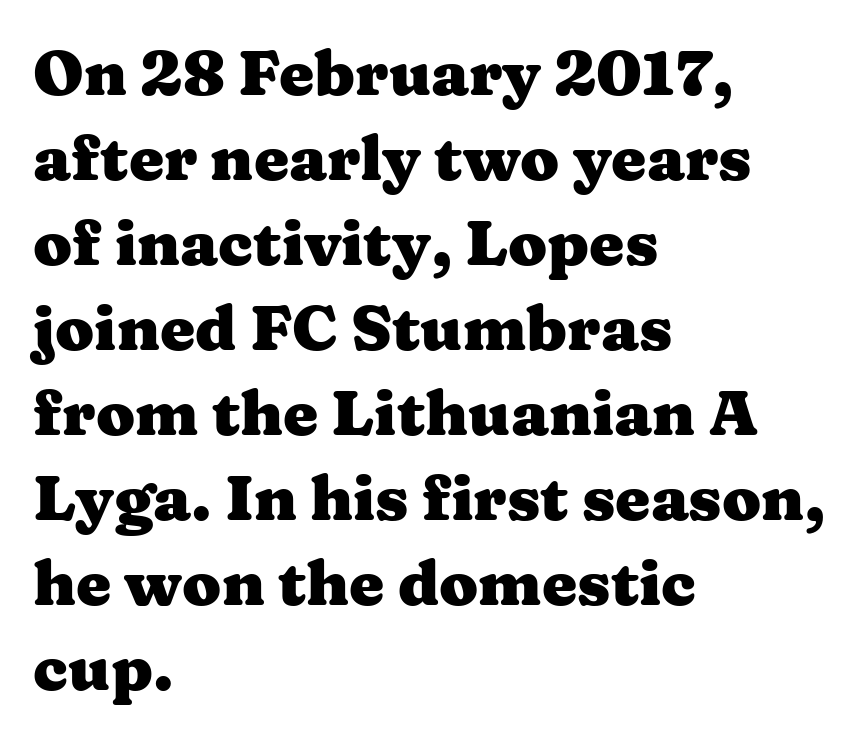
The image shows 63 px heavy, wide serif type, upright; set left-aligned, normal line spacing (1.35x), normal letter spacing, not underlined; medium stroke contrast and a medium x-height.
